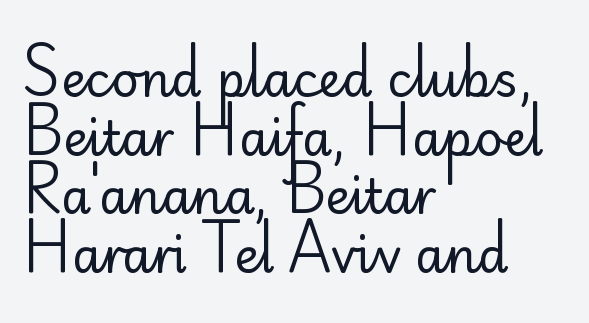
The image shows 48 px regular-weight sans-serif type, upright; set left-aligned, line spacing 1.22x, normal letter spacing, not underlined; low stroke contrast and a small x-height.
